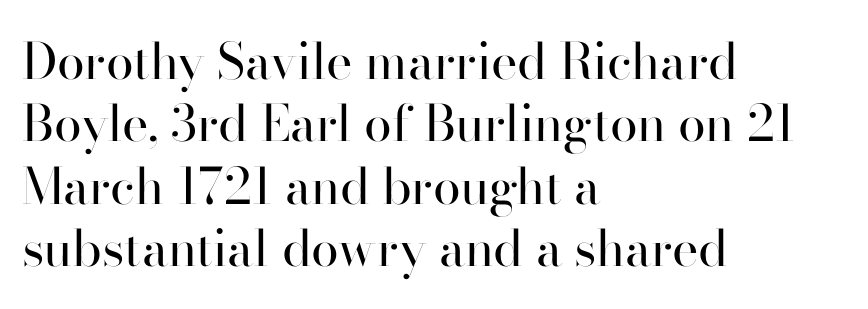
{"serif": "no", "italic": "no", "bold": "no", "weight": "regular", "width": "normal", "stroke_contrast": "high", "x_height": "small", "monospaced": "no", "underline": "no", "align": "left", "line_spacing": "normal", "line_spacing_ratio": 1.25, "letter_spacing": "normal", "letter_spacing_em": 0.0, "glyph_px": 50}
